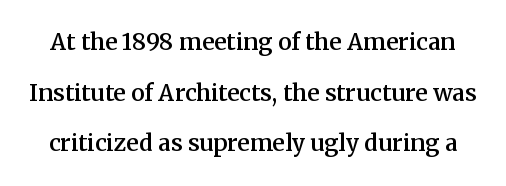
Q: Is the text bold? A: Semi-bold.
Q: Is the text italic (slanted)? A: No, it is upright.
Q: Is the text underlined? A: No.
Q: Is the spacing between letters normal or unusually wide? A: Normal.
Q: Is the spacing between lines tight, normal or loose? A: Loose.
